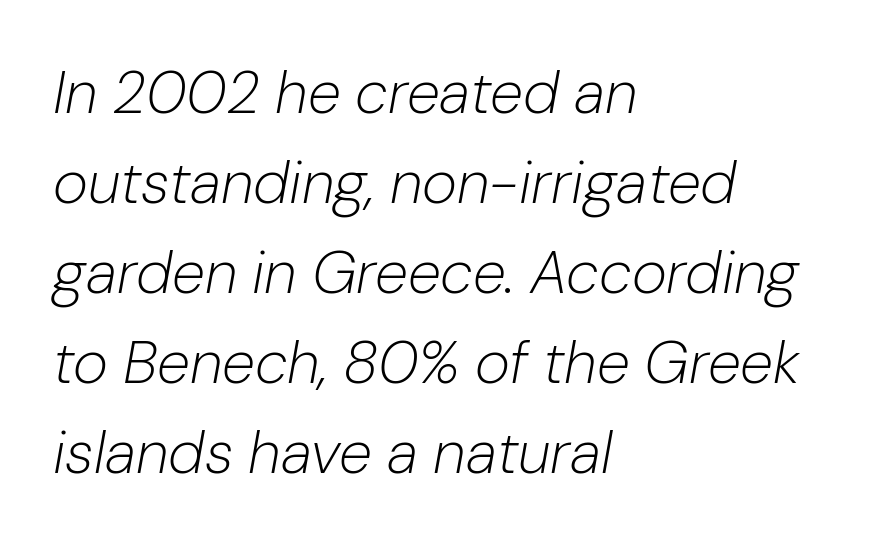
Plain, unruled lines of type. What's the leading like? Ordinary, nothing unusual. Alignment: flush left. Does extra space separate the letters? No, they use regular spacing.
